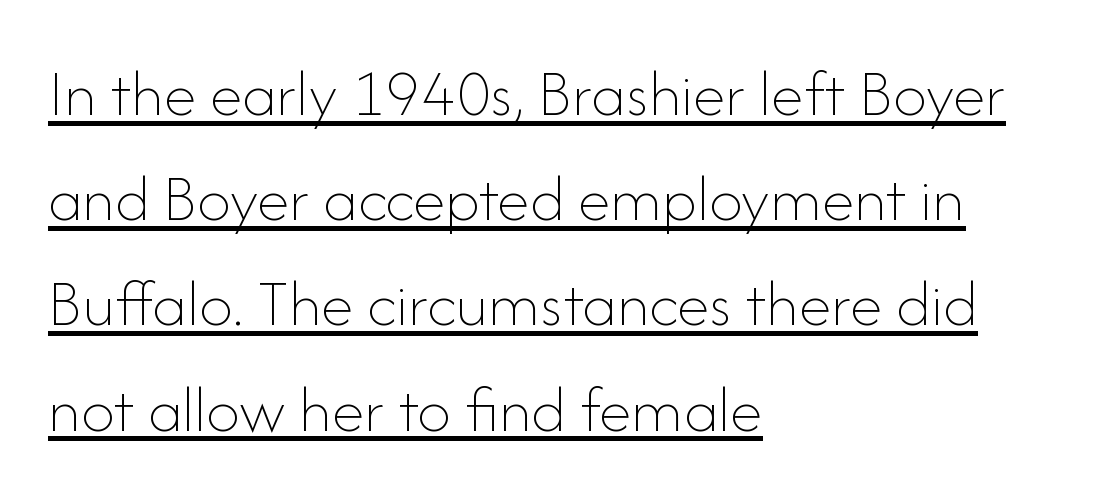
The image shows 67 px thin type, upright; set left-aligned, normal line spacing (1.57x), normal letter spacing, underlined; low stroke contrast and a small x-height.
